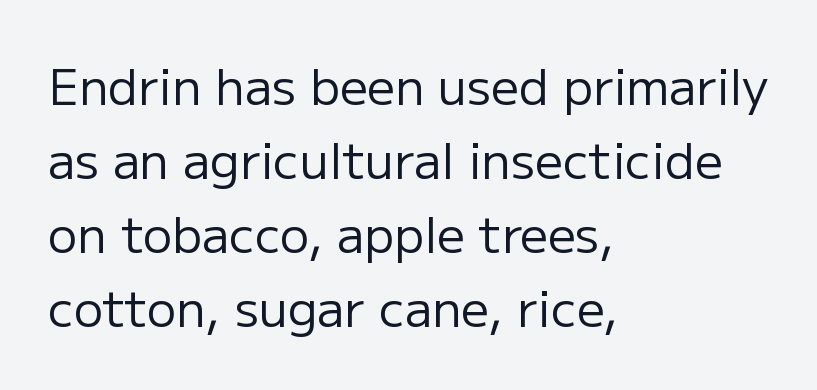
The lines sit at an ordinary, default distance from one another. Students, note that the glyphs here touch the page at normal intervals. One-word summary of the alignment: left. Heaviness? Minimal to ordinary, like unemphasized prose.
